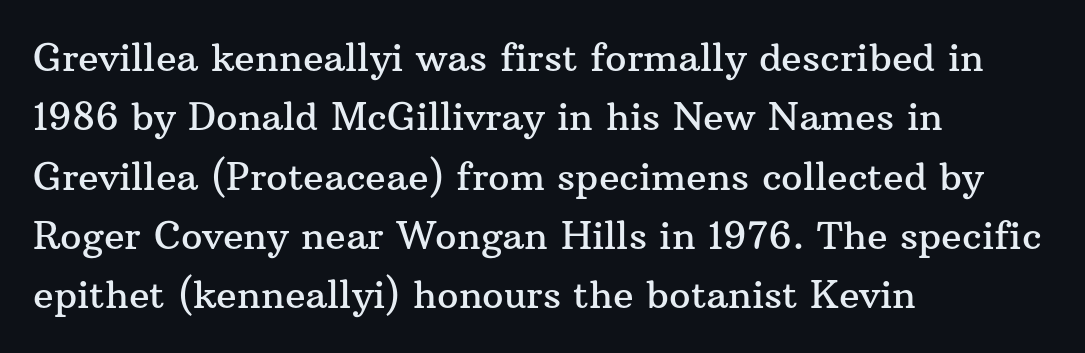
Q: Is the text italic (slanted)? A: No, it is upright.
Q: Is the typeface a serif or a sans-serif typeface? A: Serif.
Q: Is the text underlined? A: No.
Q: How is the paragraph aligned? A: Left-aligned.
Q: Is the spacing between letters normal or unusually wide? A: Normal.
Q: Is the spacing between lines tight, normal or loose? A: Normal.
Q: Width (condensed, normal, or wide)? A: Normal.
Q: Stroke contrast? A: Medium.
Q: x-height? A: Medium.
Q: Monospaced? A: No.
